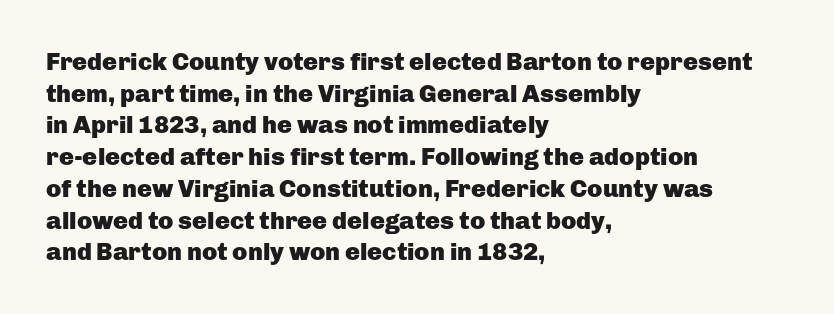
{"italic": "no", "bold": "yes", "underline": "no", "align": "left", "line_spacing": "normal", "line_spacing_ratio": 1.27, "letter_spacing": "normal", "letter_spacing_em": 0.0, "glyph_px": 25}
